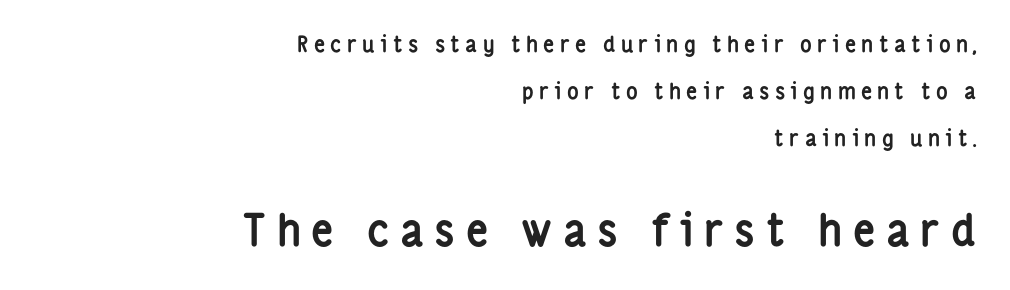
Short and long lines alike share a common ending point at right. Posture: upright roman. Heavy-handed strokes throughout: this text is bold. Proportional: the letters do not fall into vertical columns. The type is letterspaced generously, with wide tracking.
